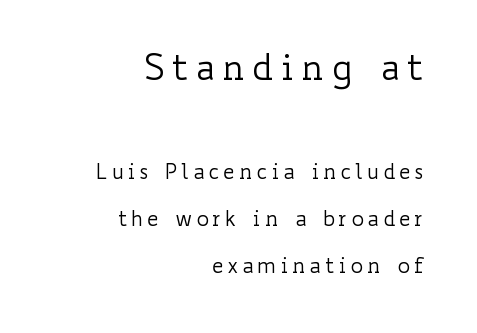
The image shows 36 px regular-weight, wide type, upright; set right-aligned, loose line spacing (2.25x), not underlined; the first (top) block is 1.71x larger; low stroke contrast and a small x-height.
